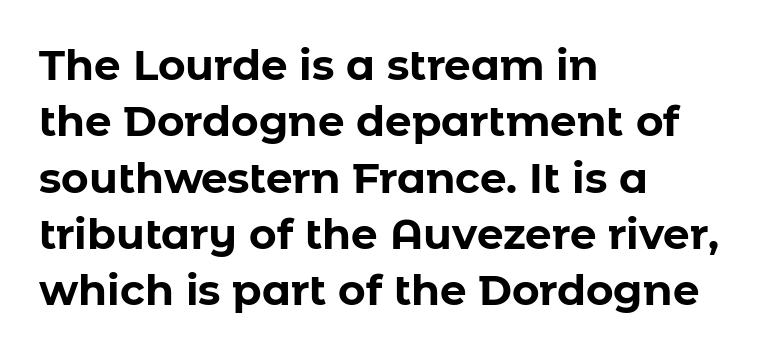
Q: Is the text bold? A: Yes.
Q: Is the text italic (slanted)? A: No, it is upright.
Q: Is the typeface a serif or a sans-serif typeface? A: Sans-serif.
Q: Is the text underlined? A: No.
Q: How is the paragraph aligned? A: Left-aligned.
Q: Is the spacing between letters normal or unusually wide? A: Normal.
Q: Is the spacing between lines tight, normal or loose? A: Normal.
Q: Width (condensed, normal, or wide)? A: Normal.
Q: Stroke contrast? A: Low.
Q: x-height? A: Medium.
Q: Monospaced? A: No.
